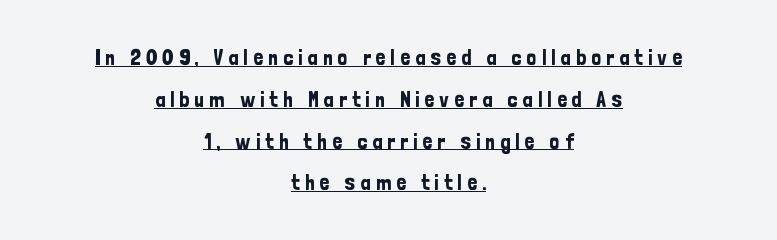
{"italic": "no", "underline": "yes", "align": "center", "line_spacing": "loose", "line_spacing_ratio": 1.9, "letter_spacing": "wide", "letter_spacing_em": 0.22, "glyph_px": 22}
